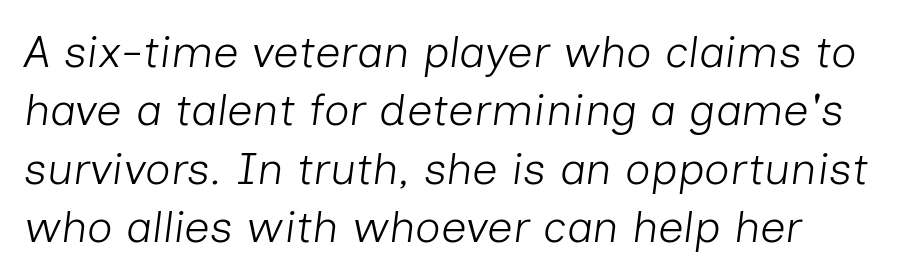
{"italic": "yes", "lean": "right", "slant_degrees": 7, "bold": "no", "weight": "light", "width": "normal", "stroke_contrast": "low", "x_height": "medium", "monospaced": "no", "underline": "no", "line_spacing": "normal", "line_spacing_ratio": 1.3, "letter_spacing": "normal", "letter_spacing_em": 0.0, "glyph_px": 45}
